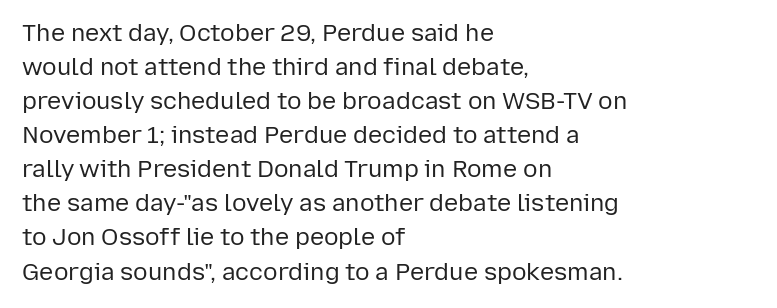
The image shows 24 px text type, upright; set left-aligned, normal line spacing (1.42x), normal letter spacing, not underlined.
